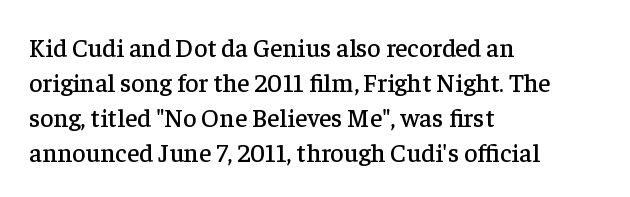
The letters stand straight up with perfectly vertical stems. Anything drawn beneath the words? Only blank space. Vertical spacing — default. Short note: letters normally spaced. Leftover space on each line is placed entirely after the last word.
